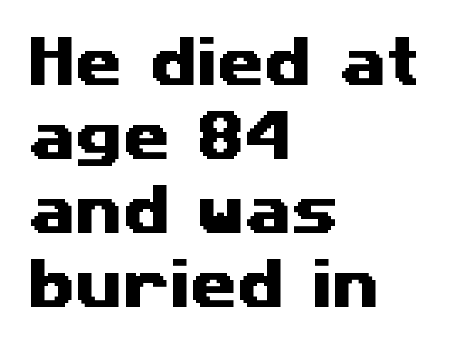
{"serif": "no", "width": "wide", "stroke_contrast": "medium", "x_height": "medium", "monospaced": "no", "underline": "no", "align": "left", "line_spacing": "normal", "line_spacing_ratio": 1.37, "letter_spacing": "normal", "letter_spacing_em": 0.0, "glyph_px": 54}
